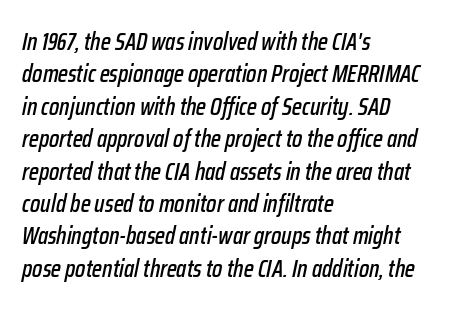
The image shows 24 px text type, italic (leaning right); set left-aligned, normal line spacing (1.35x), normal letter spacing, not underlined.
